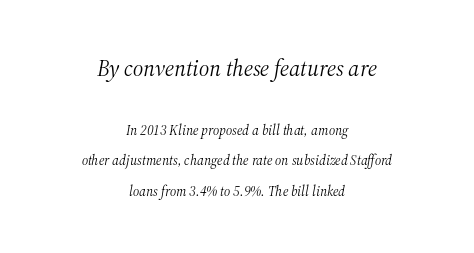
Q: Is the text bold? A: No.
Q: Is the text italic (slanted)? A: Yes, it leans right by about 12 degrees.
Q: Is the text underlined? A: No.
Q: How is the paragraph aligned? A: Centered.
Q: Is the spacing between letters normal or unusually wide? A: Normal.
Q: Is the spacing between lines tight, normal or loose? A: Loose.
Q: Which block of text is set in a larger size, the first (top) or the second (bottom)? A: The first (top) one.
